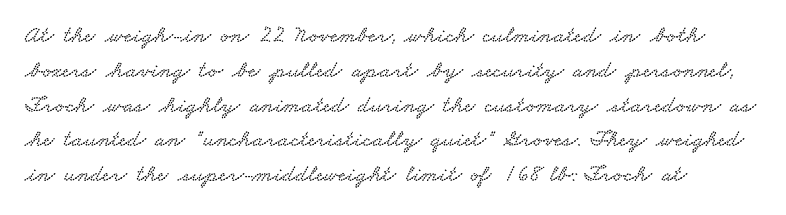
Q: Is the text underlined? A: No.
Q: How is the paragraph aligned? A: Left-aligned.
Q: Is the spacing between letters normal or unusually wide? A: Normal.
Q: Is the spacing between lines tight, normal or loose? A: Normal.
